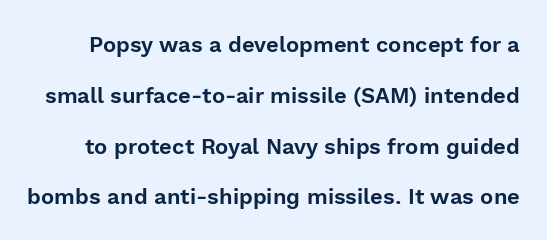
Q: Is the text italic (slanted)? A: No, it is upright.
Q: Is the text underlined? A: No.
Q: Is the spacing between letters normal or unusually wide? A: Normal.
Q: Is the spacing between lines tight, normal or loose? A: Loose.
